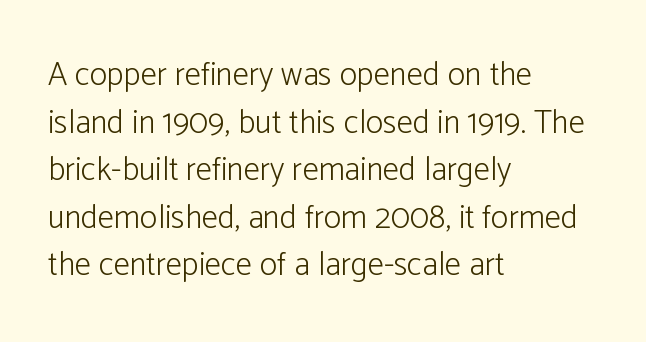
{"serif": "no", "italic": "no", "bold": "no", "weight": "light", "width": "normal", "stroke_contrast": "low", "x_height": "medium", "monospaced": "no", "underline": "no", "align": "left", "line_spacing": "normal", "line_spacing_ratio": 1.44, "letter_spacing": "normal", "letter_spacing_em": 0.0, "glyph_px": 33}
